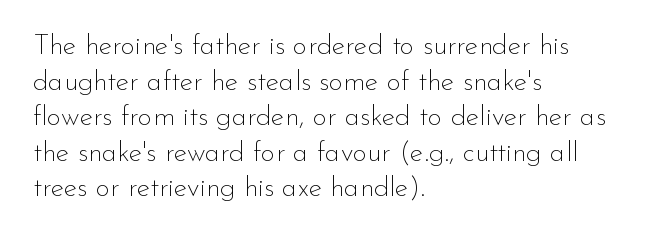
The image shows 28 px thin sans-serif type, upright; set left-aligned, normal line spacing (1.27x), normal letter spacing, not underlined; low stroke contrast and a small x-height.
